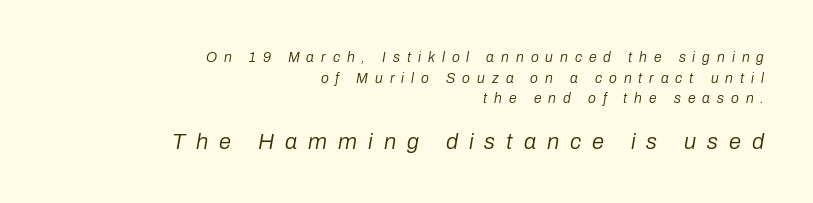
Q: Is the text bold? A: No.
Q: Is the text italic (slanted)? A: Yes, it leans right by about 10 degrees.
Q: Is the text underlined? A: No.
Q: How is the paragraph aligned? A: Right-aligned.
Q: Is the spacing between letters normal or unusually wide? A: Unusually wide.
Q: Is the spacing between lines tight, normal or loose? A: Normal.
Q: Which block of text is set in a larger size, the first (top) or the second (bottom)? A: The second (bottom) one.
